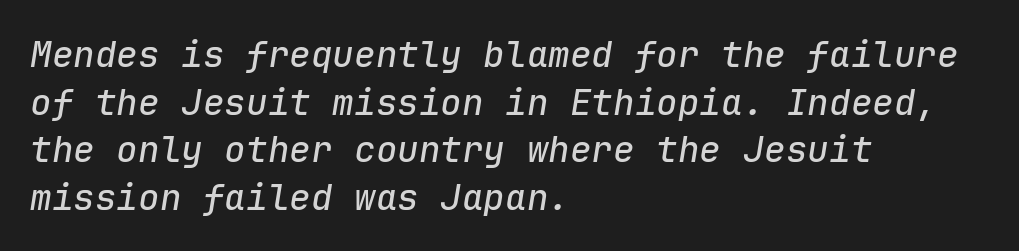
The image shows 36 px text type, italic (leaning right), monospaced; set left-aligned, normal line spacing (1.32x), normal letter spacing, not underlined; low stroke contrast and a medium x-height.
